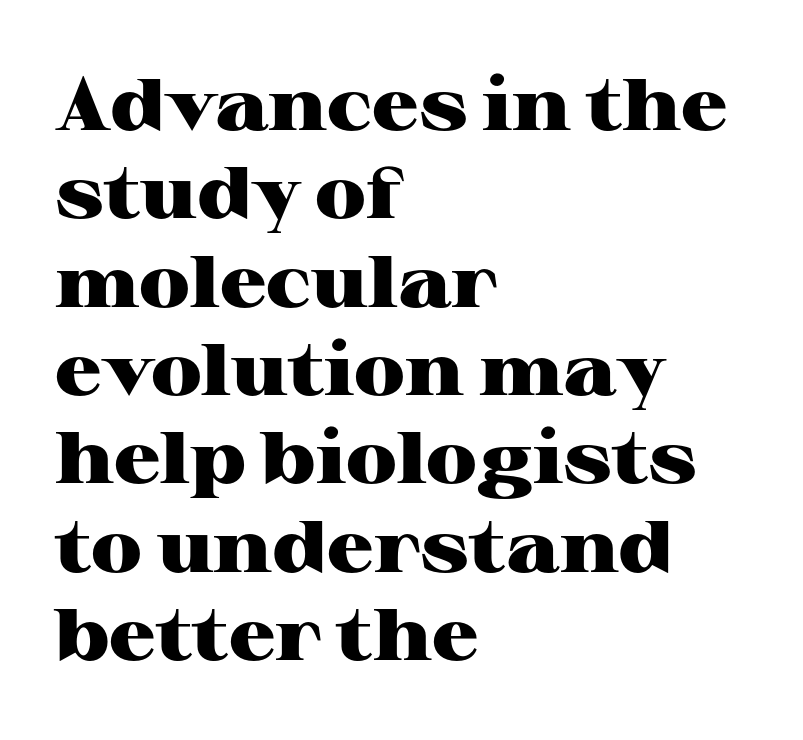
The image shows 73 px heavy, wide serif type, upright; set left-aligned, line spacing 1.21x, normal letter spacing, not underlined; high stroke contrast and a medium x-height.
